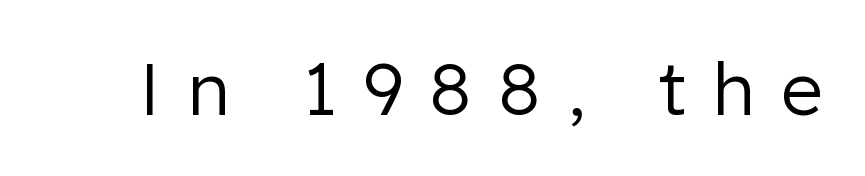
{"serif": "no", "italic": "no", "bold": "no", "weight": "regular", "width": "normal", "stroke_contrast": "low", "x_height": "medium", "monospaced": "no", "underline": "no", "letter_spacing": "wide", "letter_spacing_em": 0.36, "glyph_px": 73}
